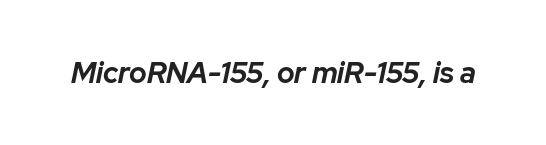
{"italic": "yes", "lean": "right", "slant_degrees": 12, "bold": "yes", "weight": "bold", "width": "normal", "stroke_contrast": "low", "x_height": "medium", "monospaced": "no", "underline": "no", "letter_spacing": "normal", "letter_spacing_em": 0.0, "glyph_px": 29}
